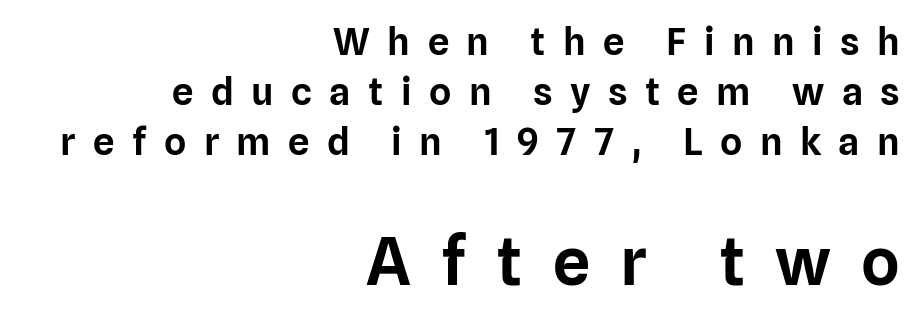
The image shows 66 px sans-serif type, upright; set right-aligned, normal line spacing (1.32x), unusually wide letter spacing (+0.46 em), not underlined; the second (bottom) block is 1.74x larger; low stroke contrast and a medium x-height.
